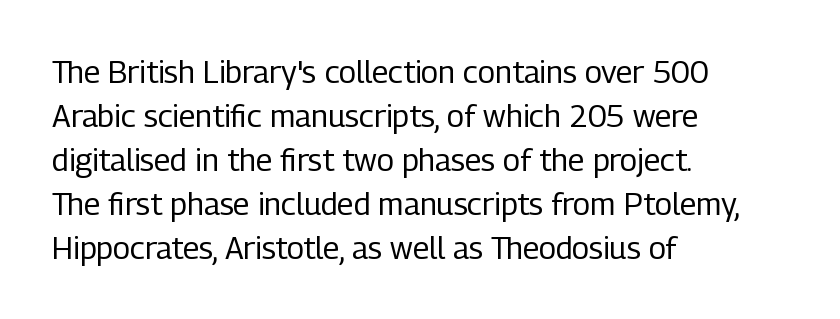
The image shows 31 px regular-weight, condensed sans-serif type, upright; set left-aligned, normal line spacing (1.42x), normal letter spacing, not underlined; low stroke contrast and a medium x-height.
